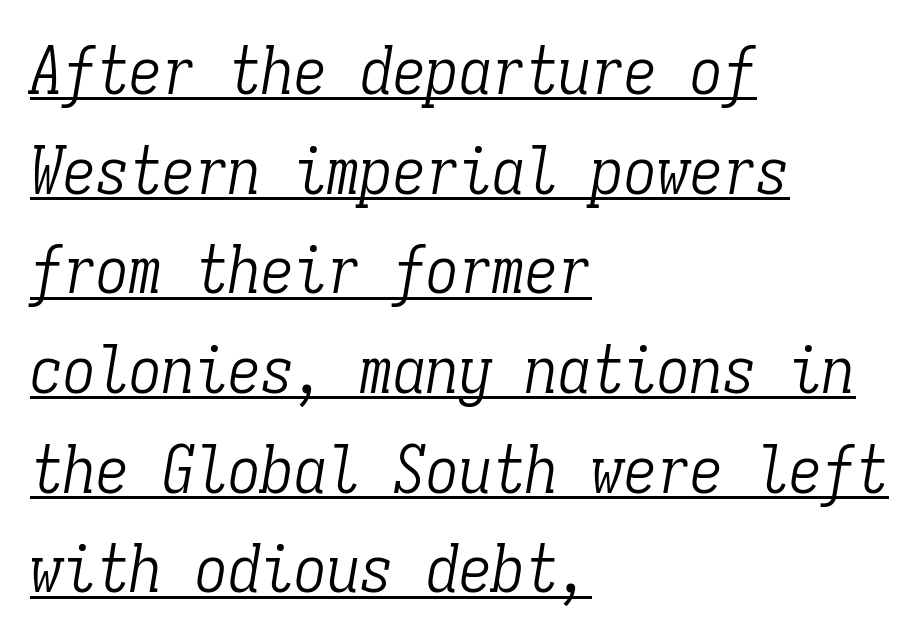
The designer left line spacing at the default. Looks like someone drew a line under every word here. Short note: letters normally spaced. The rendering uses typewriter-style spacing with identical character cells.
